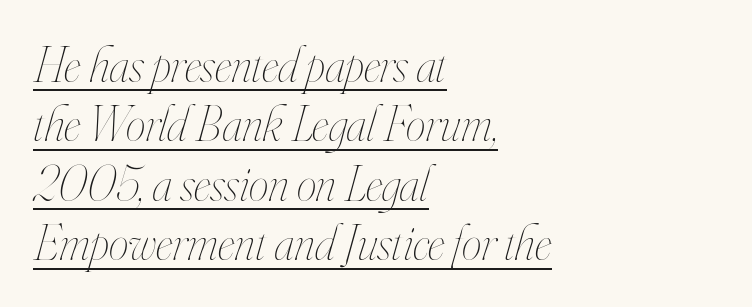
Inter-character spacing is left at the font's built-in metrics. The rendering uses natural spacing where letterforms have individual widths. The strokes are not fattened; the text isn't bold. This sample uses an oblique cut, with every glyph tilted off the vertical. The setting favours the left margin, as ordinary paragraphs usually do.
